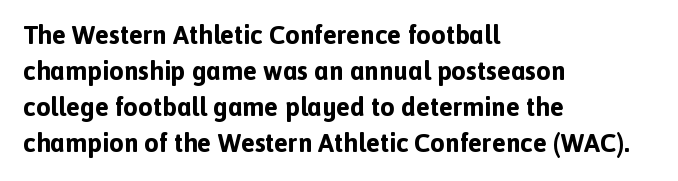
{"italic": "no", "bold": "yes", "underline": "no", "align": "left", "line_spacing": "normal", "line_spacing_ratio": 1.38, "letter_spacing": "normal", "letter_spacing_em": 0.0, "glyph_px": 26}
